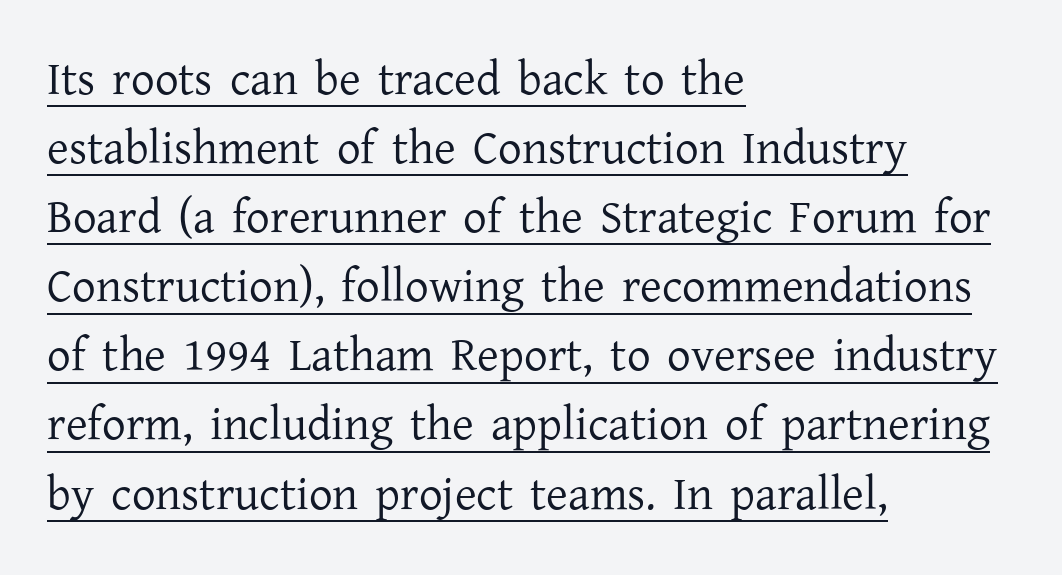
Q: Is the text bold? A: No.
Q: Is the text italic (slanted)? A: No, it is upright.
Q: Is the typeface a serif or a sans-serif typeface? A: Serif.
Q: Is the text underlined? A: Yes.
Q: How is the paragraph aligned? A: Left-aligned.
Q: Is the spacing between letters normal or unusually wide? A: Normal.
Q: Is the spacing between lines tight, normal or loose? A: Normal.
Q: Width (condensed, normal, or wide)? A: Normal.
Q: Stroke contrast? A: Low.
Q: x-height? A: Medium.
Q: Monospaced? A: No.
